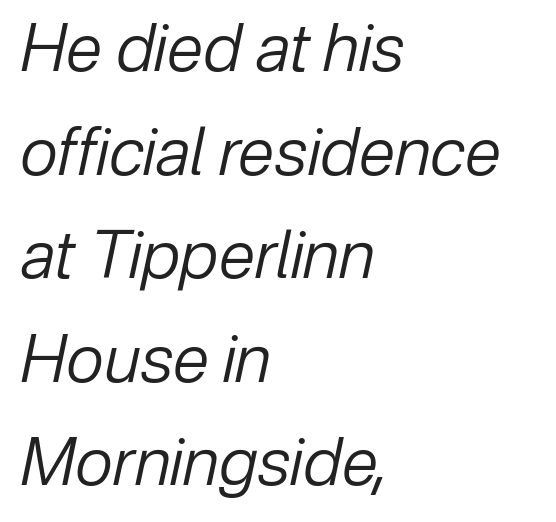
Q: Is the text bold? A: No.
Q: Is the text italic (slanted)? A: Yes, it leans right by about 12 degrees.
Q: Is the text underlined? A: No.
Q: How is the paragraph aligned? A: Left-aligned.
Q: Is the spacing between letters normal or unusually wide? A: Normal.
Q: Is the spacing between lines tight, normal or loose? A: Normal.
Q: Width (condensed, normal, or wide)? A: Normal.
Q: Stroke contrast? A: Low.
Q: x-height? A: Medium.
Q: Monospaced? A: No.
